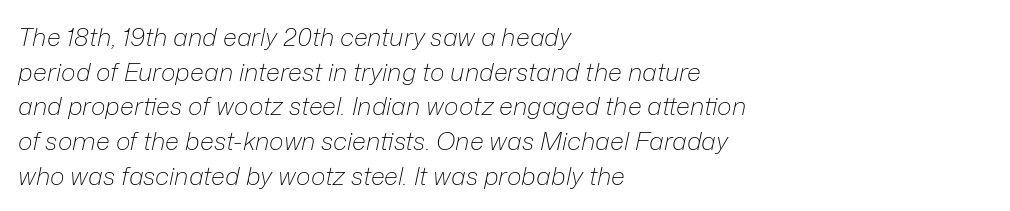
Q: Is the text bold? A: No.
Q: Is the text italic (slanted)? A: Yes, it leans right by about 12 degrees.
Q: Is the text underlined? A: No.
Q: How is the paragraph aligned? A: Left-aligned.
Q: Is the spacing between letters normal or unusually wide? A: Normal.
Q: Is the spacing between lines tight, normal or loose? A: Normal.
